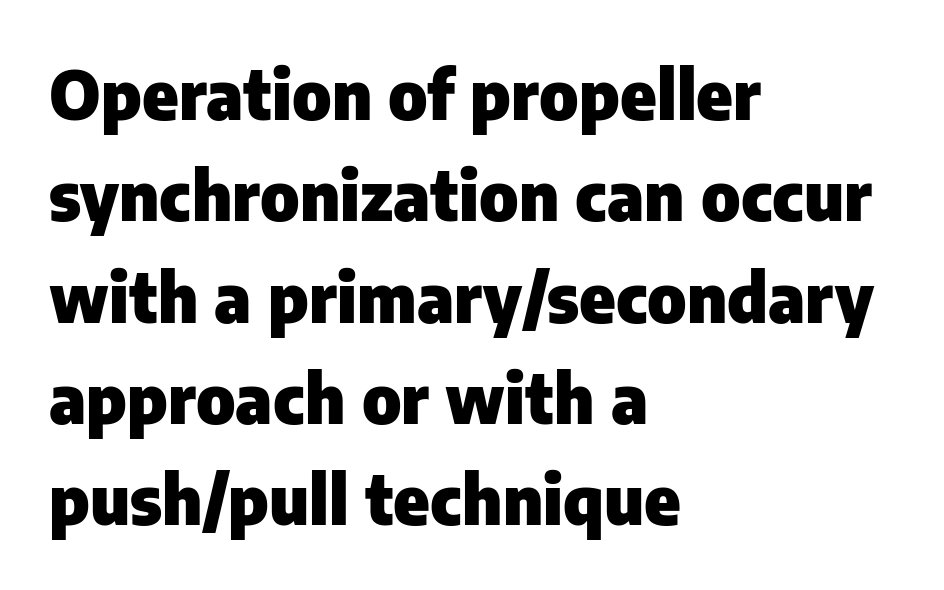
Strokes here are thick enough to call this a true bold. The letters advance in unequal steps, a hallmark of proportional type. Regular leading. No italicization has been applied; the sample stays upright. The paragraph has a hard left edge and a soft right edge. Is this a sans? Yes — the strokes have no serifs.
